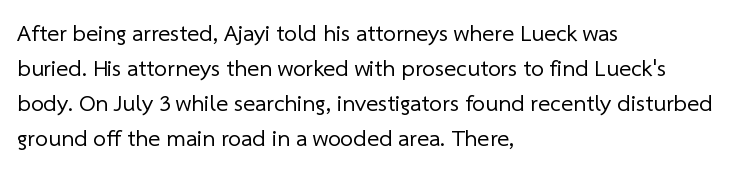
{"bold": "no", "underline": "no", "align": "left", "line_spacing": "normal", "line_spacing_ratio": 1.52, "letter_spacing": "normal", "letter_spacing_em": 0.0, "glyph_px": 23}
